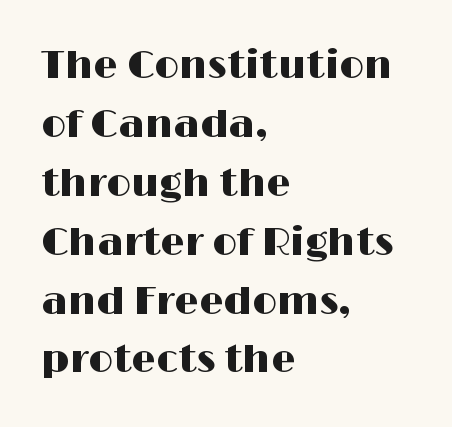
The image shows 39 px wide sans-serif type, upright; set left-aligned, normal line spacing (1.51x), normal letter spacing, not underlined; high stroke contrast and a medium x-height.
